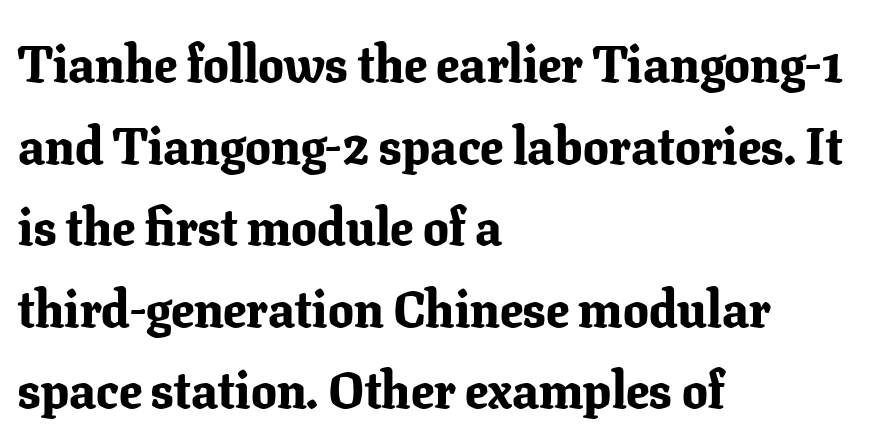
Q: Is the text bold? A: Yes.
Q: Is the text italic (slanted)? A: No, it is upright.
Q: Is the typeface a serif or a sans-serif typeface? A: Serif.
Q: Is the text underlined? A: No.
Q: How is the paragraph aligned? A: Left-aligned.
Q: Is the spacing between letters normal or unusually wide? A: Normal.
Q: Is the spacing between lines tight, normal or loose? A: Normal.
Q: Width (condensed, normal, or wide)? A: Normal.
Q: Stroke contrast? A: Low.
Q: x-height? A: Medium.
Q: Monospaced? A: No.
